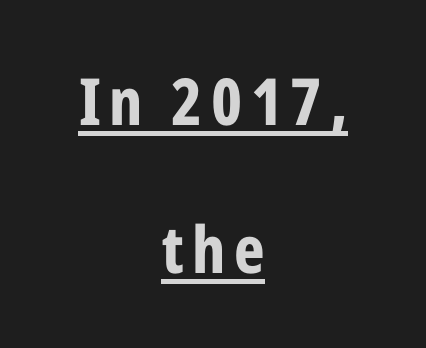
{"serif": "no", "italic": "no", "bold": "yes", "weight": "bold", "width": "condensed", "stroke_contrast": "low", "x_height": "medium", "monospaced": "no", "underline": "yes", "align": "center", "line_spacing": "loose", "line_spacing_ratio": 2.28, "glyph_px": 65}
